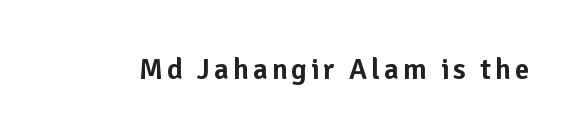
Is this a fixed-width face? No — the glyphs have proportional, varying widths. A bare baseline throughout the passage. This sample uses an upright cut, with every glyph sitting square on the baseline. Classification — sans serif.
